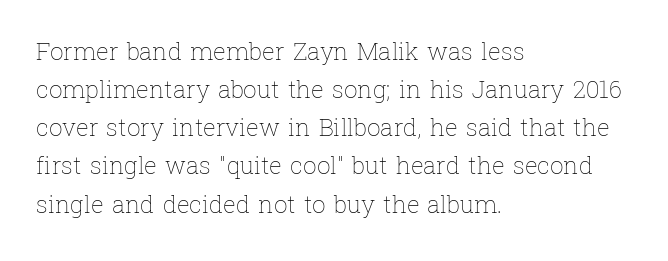
Q: Is the text bold? A: No.
Q: Is the text italic (slanted)? A: No, it is upright.
Q: Is the text underlined? A: No.
Q: How is the paragraph aligned? A: Left-aligned.
Q: Is the spacing between letters normal or unusually wide? A: Normal.
Q: Is the spacing between lines tight, normal or loose? A: Normal.
